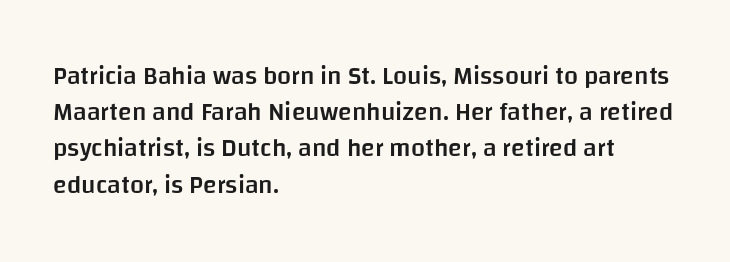
The image shows 25 px text type, upright; set left-aligned, normal line spacing (1.45x), normal letter spacing, not underlined.
